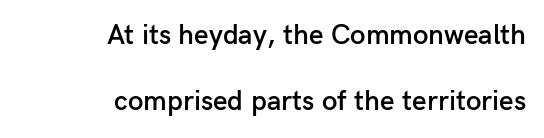
{"serif": "no", "italic": "no", "bold": "semi", "weight": "semibold", "width": "normal", "stroke_contrast": "low", "x_height": "medium", "monospaced": "no", "underline": "no", "align": "right", "line_spacing": "loose", "line_spacing_ratio": 2.37, "letter_spacing": "normal", "letter_spacing_em": 0.0, "glyph_px": 28}
